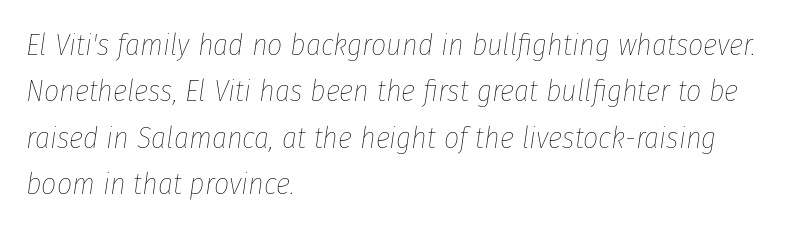
The image shows 30 px thin, condensed type, italic (leaning right); set left-aligned, normal line spacing (1.55x), normal letter spacing, not underlined; low stroke contrast and a medium x-height.
